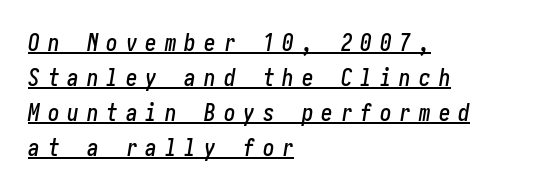
One glance says typical: line gaps are just what's usual. The specimen includes a rule beneath the text block's lines. Tall strokes in this sample are angled rather than plumb. In CSS terms this would be text-align: left.
